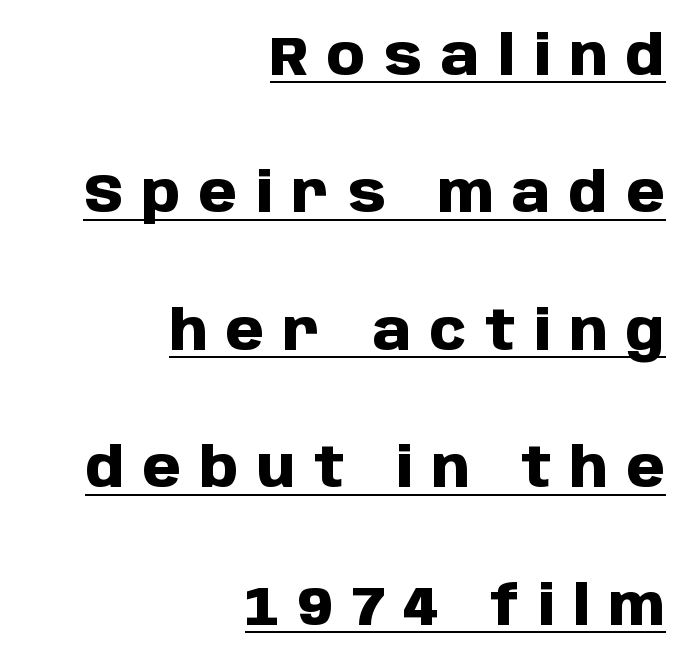
Q: Is the text bold? A: Yes.
Q: Is the text italic (slanted)? A: No, it is upright.
Q: Is the typeface a serif or a sans-serif typeface? A: Sans-serif.
Q: Is the text underlined? A: Yes.
Q: How is the paragraph aligned? A: Right-aligned.
Q: Is the spacing between letters normal or unusually wide? A: Unusually wide.
Q: Is the spacing between lines tight, normal or loose? A: Loose.
Q: Width (condensed, normal, or wide)? A: Normal.
Q: Stroke contrast? A: Low.
Q: x-height? A: Large.
Q: Monospaced? A: No.
